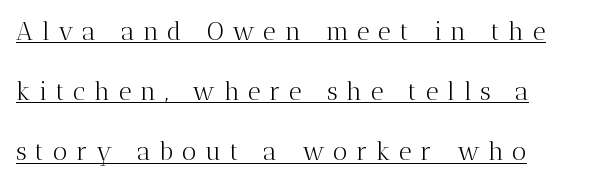
How would I describe the line gaps? Wide and relaxed. Weight class: somewhere from thin through regular. Ascenders rise straight up at ninety degrees. The words here are underlined. The rag falls on the right side of this text block.
